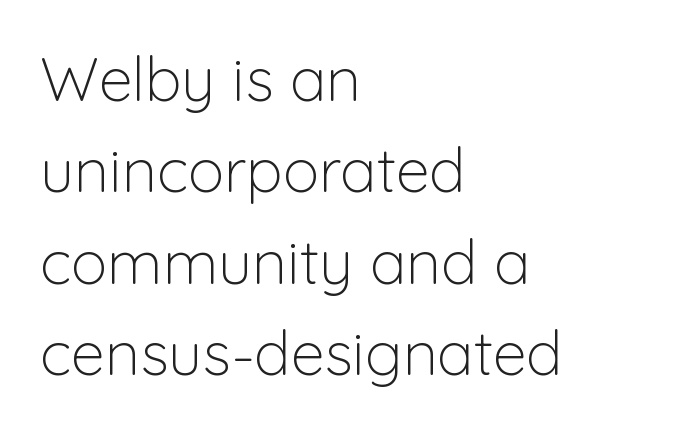
{"serif": "no", "italic": "no", "bold": "no", "weight": "light", "width": "normal", "stroke_contrast": "low", "x_height": "medium", "monospaced": "no", "underline": "no", "align": "left", "line_spacing": "normal", "line_spacing_ratio": 1.5, "letter_spacing": "normal", "letter_spacing_em": 0.0, "glyph_px": 61}
